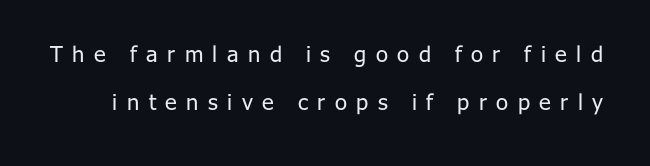
Q: Is the text bold? A: No.
Q: Is the text italic (slanted)? A: No, it is upright.
Q: Is the text underlined? A: No.
Q: Is the spacing between letters normal or unusually wide? A: Unusually wide.
Q: Is the spacing between lines tight, normal or loose? A: Loose.
